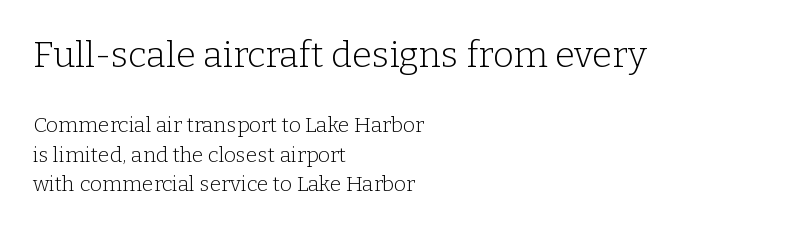
{"serif": "yes", "italic": "no", "bold": "no", "weight": "light", "width": "normal", "stroke_contrast": "low", "x_height": "medium", "monospaced": "no", "underline": "no", "align": "left", "line_spacing": "normal", "line_spacing_ratio": 1.4, "letter_spacing": "normal", "letter_spacing_em": 0.0, "larger_block": "first", "size_ratio": 1.71, "glyph_px": 36}
